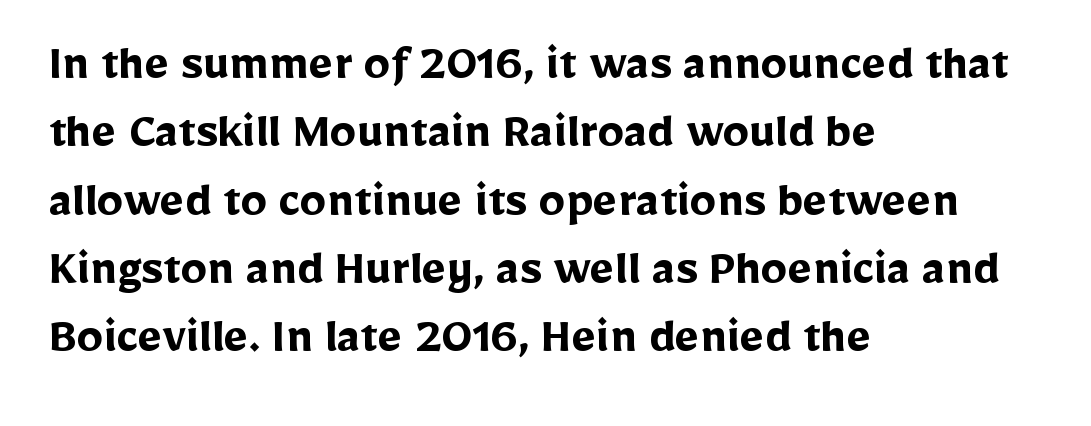
Check the space under the baseline: it is left empty. Is this a fixed-width face? No — the glyphs have proportional, varying widths. This sample keeps an unexceptional amount of space between lines. I'd describe the lettering as bold — thick and assertive.
